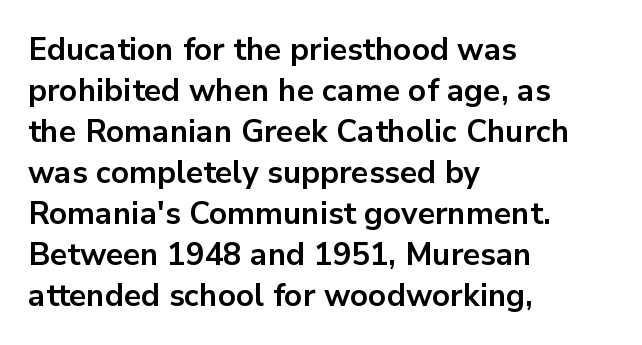
The image shows 31 px bold sans-serif type, upright; set left-aligned, normal line spacing (1.32x), normal letter spacing, not underlined; low stroke contrast and a medium x-height.
